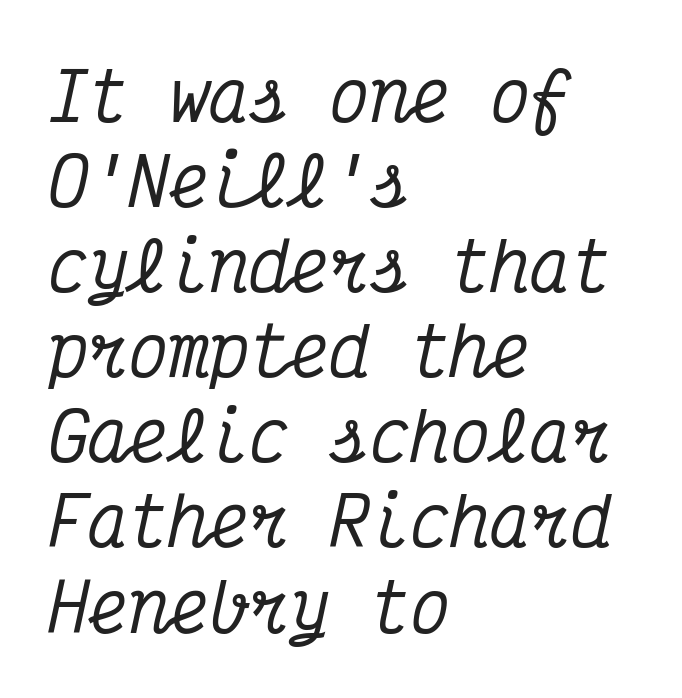
This sample is left-justified, so line endings fall wherever the words run out. Plain, unruled lines of type. Italic: yes, the glyphs are oblique. A serif font was chosen for this passage.
